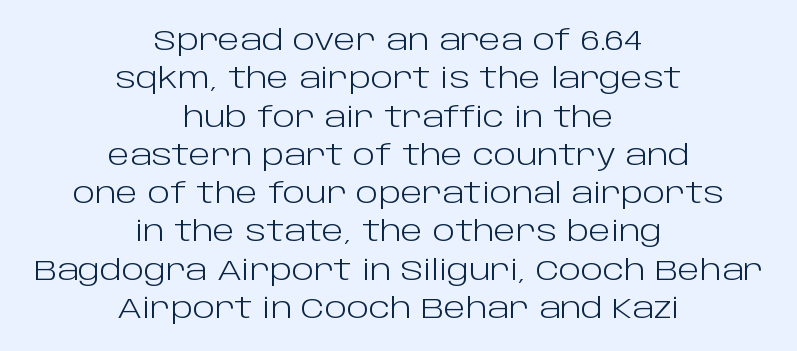
{"serif": "no", "italic": "no", "bold": "no", "weight": "light", "width": "normal", "stroke_contrast": "low", "x_height": "large", "monospaced": "no", "underline": "no", "align": "center", "line_spacing": "normal", "line_spacing_ratio": 1.32, "letter_spacing": "normal", "letter_spacing_em": 0.0, "glyph_px": 29}
